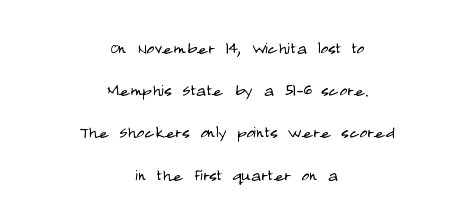
Q: Is the text bold? A: No.
Q: Is the text italic (slanted)? A: No, it is upright.
Q: Is the text underlined? A: No.
Q: How is the paragraph aligned? A: Centered.
Q: Is the spacing between letters normal or unusually wide? A: Normal.
Q: Is the spacing between lines tight, normal or loose? A: Loose.
